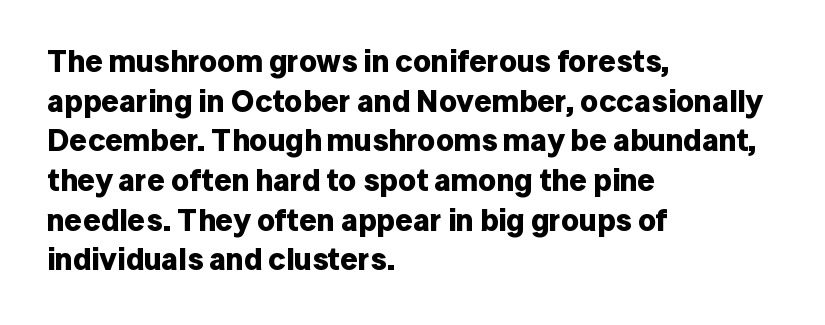
Typographically, this falls in the sans-serif category. Regular leading. Each letter keeps its own natural width here, so spacing adapts to shape. Descenders hang freely into open space. Summary of weight: heavy, a full bold. Quick note: not italic, upright.
